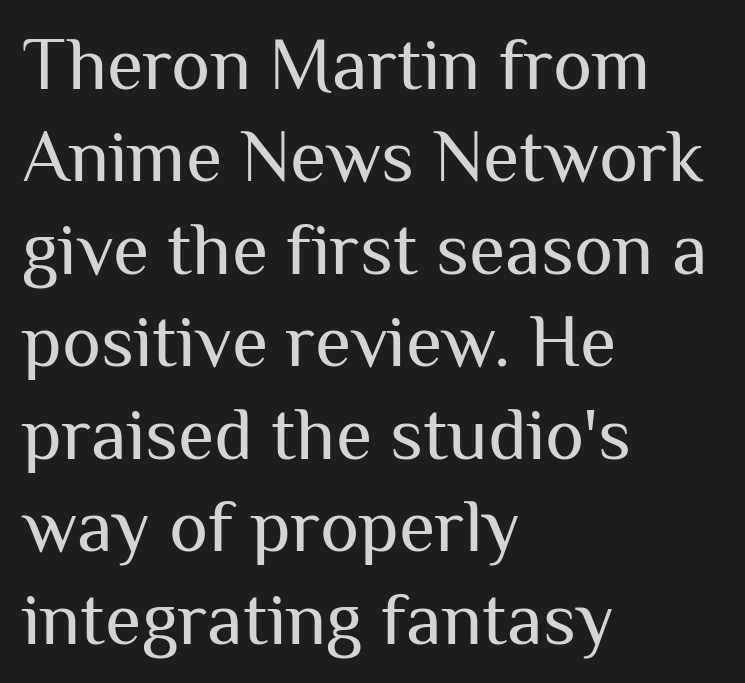
Q: Is the text bold? A: No.
Q: Is the text italic (slanted)? A: No, it is upright.
Q: Is the typeface a serif or a sans-serif typeface? A: Sans-serif.
Q: Is the text underlined? A: No.
Q: How is the paragraph aligned? A: Left-aligned.
Q: Is the spacing between letters normal or unusually wide? A: Normal.
Q: Is the spacing between lines tight, normal or loose? A: Normal.
Q: Width (condensed, normal, or wide)? A: Normal.
Q: Stroke contrast? A: Medium.
Q: x-height? A: Medium.
Q: Monospaced? A: No.
